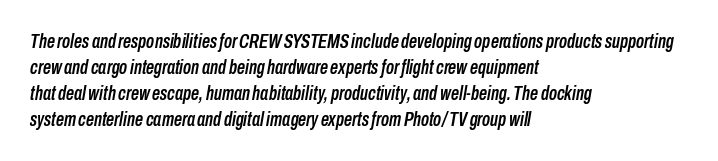
{"italic": "yes", "lean": "right", "slant_degrees": 10, "underline": "no", "align": "left", "line_spacing": "normal", "line_spacing_ratio": 1.3, "letter_spacing": "normal", "letter_spacing_em": 0.0, "glyph_px": 20}
